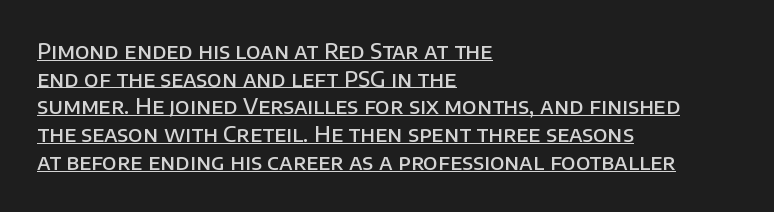
Q: Is the text bold? A: Semi-bold.
Q: Is the text italic (slanted)? A: No, it is upright.
Q: Is the text underlined? A: Yes.
Q: How is the paragraph aligned? A: Left-aligned.
Q: Is the spacing between letters normal or unusually wide? A: Normal.
Q: Is the spacing between lines tight, normal or loose? A: Normal.
